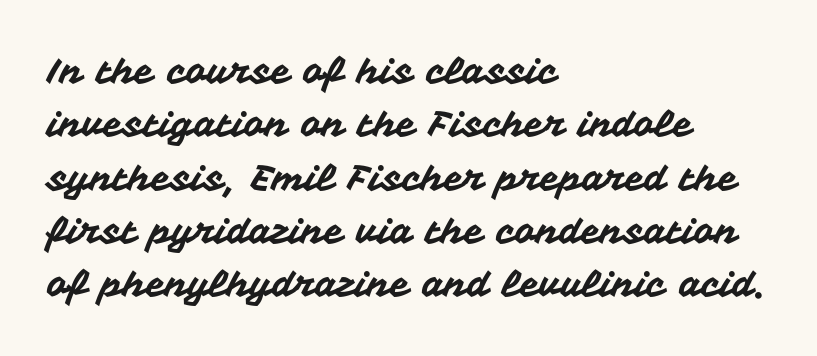
The image shows 36 px sans-serif type; set left-aligned, normal line spacing (1.48x), normal letter spacing, not underlined; medium stroke contrast and a medium x-height.
